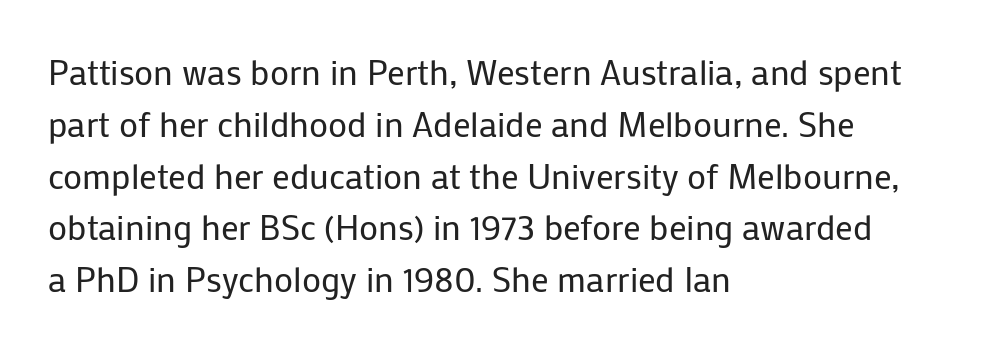
Q: Is the text bold? A: No.
Q: Is the text italic (slanted)? A: No, it is upright.
Q: Is the typeface a serif or a sans-serif typeface? A: Sans-serif.
Q: Is the text underlined? A: No.
Q: How is the paragraph aligned? A: Left-aligned.
Q: Is the spacing between letters normal or unusually wide? A: Normal.
Q: Is the spacing between lines tight, normal or loose? A: Normal.
Q: Width (condensed, normal, or wide)? A: Normal.
Q: Stroke contrast? A: Low.
Q: x-height? A: Medium.
Q: Monospaced? A: No.
